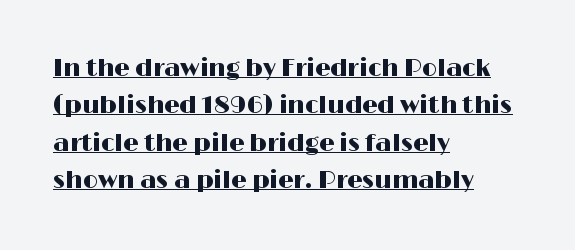
Q: Is the text italic (slanted)? A: No, it is upright.
Q: Is the text underlined? A: Yes.
Q: How is the paragraph aligned? A: Left-aligned.
Q: Is the spacing between letters normal or unusually wide? A: Normal.
Q: Is the spacing between lines tight, normal or loose? A: Normal.
